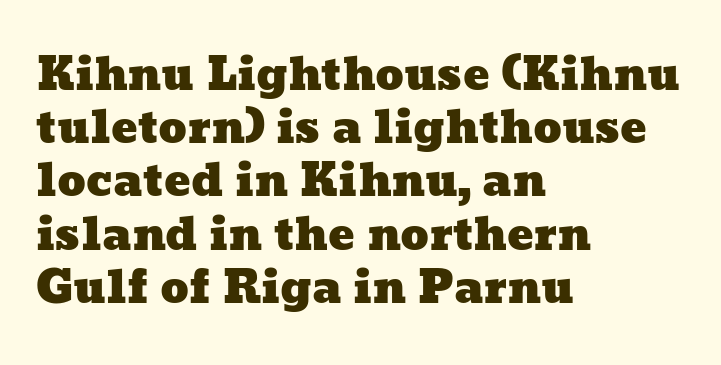
How are the letters spaced? Ordinarily, with no added tracking. Beneath every word, the page is bare. The lines in this sample share a left origin and differ only in where they stop. You could not count columns in this text — the font is proportionally spaced.
